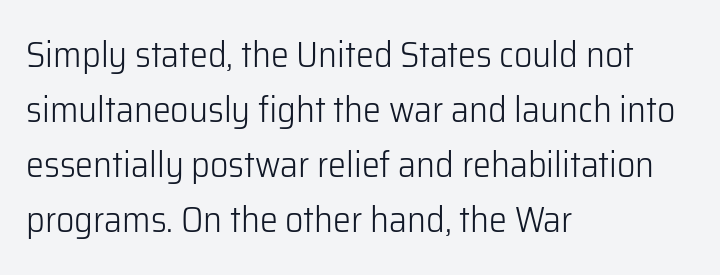
The image shows 36 px light sans-serif type, upright; set left-aligned, normal line spacing (1.53x), normal letter spacing, not underlined; low stroke contrast and a medium x-height.
